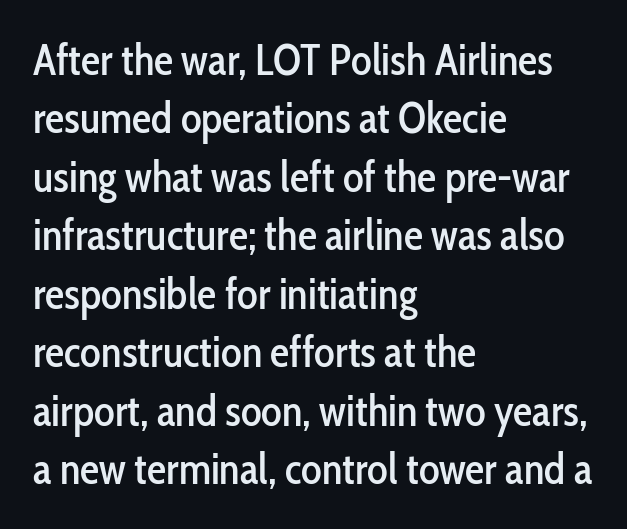
The image shows 43 px condensed sans-serif type, upright; set left-aligned, normal line spacing (1.36x), normal letter spacing, not underlined; low stroke contrast and a medium x-height.
